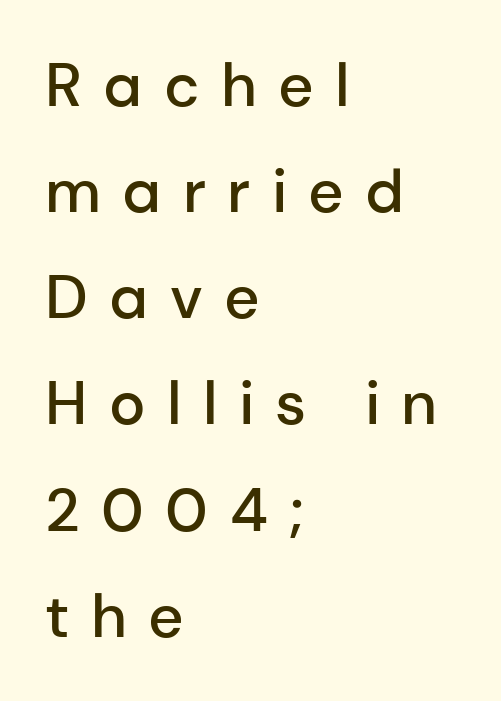
Q: Is the text bold? A: Semi-bold.
Q: Is the text italic (slanted)? A: No, it is upright.
Q: Is the typeface a serif or a sans-serif typeface? A: Sans-serif.
Q: Is the text underlined? A: No.
Q: How is the paragraph aligned? A: Left-aligned.
Q: Is the spacing between letters normal or unusually wide? A: Unusually wide.
Q: Width (condensed, normal, or wide)? A: Normal.
Q: Stroke contrast? A: Low.
Q: x-height? A: Medium.
Q: Monospaced? A: No.
